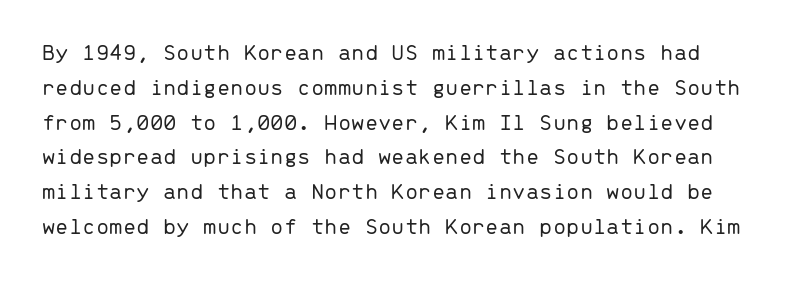
Every character sits straight up, as roman type does. The passage shown is not underscored anywhere. Reading down the column, the eye jumps a familiar distance to each next line. The face looks like a standard text weight, possibly lighter. Glyph-to-glyph distance matches everyday printed text.
